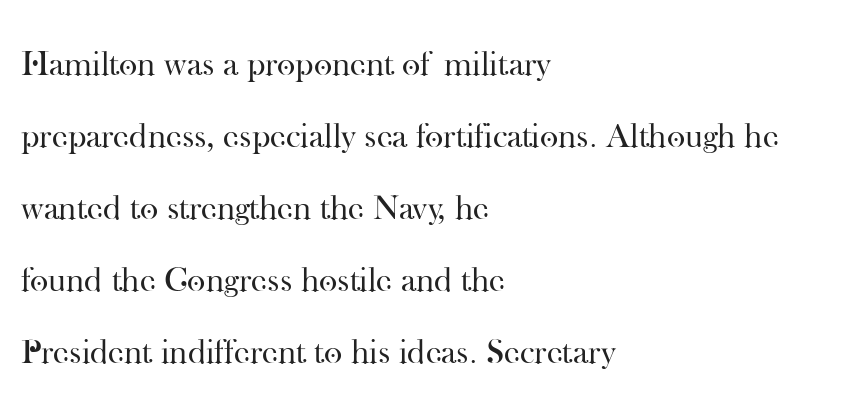
The letterforms sit at book weight or below. Where is the straight margin? On the left. If you drew a line through each stem, it would be perfectly vertical. The designer went with a serif here, giving each stem small feet. The designer dialed line spacing up above the default. Bare-footed words on every line.
